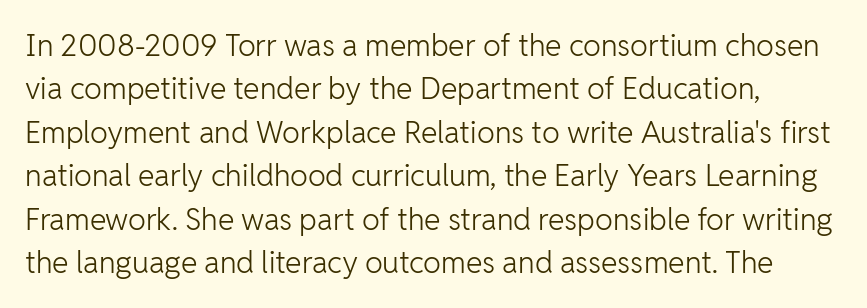
{"serif": "no", "italic": "no", "bold": "no", "weight": "light", "width": "normal", "stroke_contrast": "low", "x_height": "medium", "monospaced": "no", "underline": "no", "align": "left", "line_spacing": "normal", "line_spacing_ratio": 1.45, "letter_spacing": "normal", "letter_spacing_em": 0.0, "glyph_px": 30}
